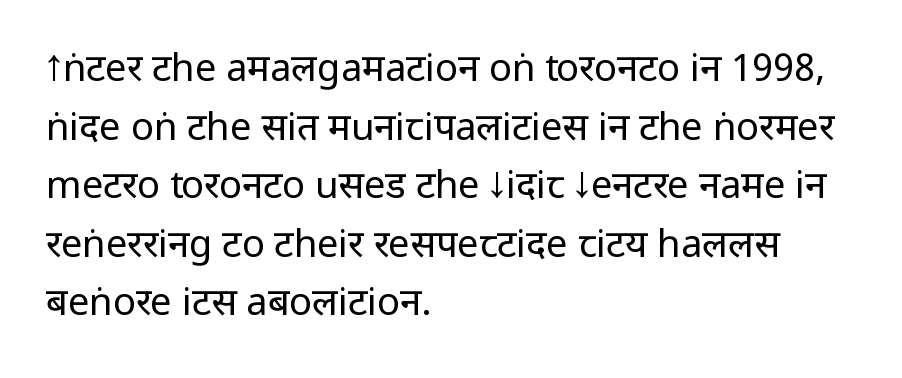
{"serif": "no", "italic": "no", "bold": "no", "weight": "regular", "width": "condensed", "stroke_contrast": "low", "underline": "no", "align": "left", "line_spacing": "normal", "line_spacing_ratio": 1.54, "letter_spacing": "normal", "letter_spacing_em": 0.0, "glyph_px": 38}
